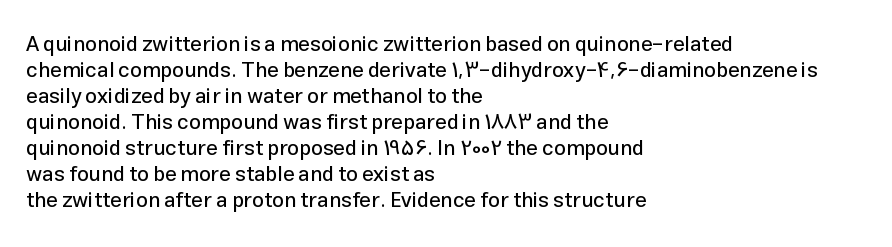
Q: Is the text italic (slanted)? A: No, it is upright.
Q: Is the text underlined? A: No.
Q: How is the paragraph aligned? A: Left-aligned.
Q: Is the spacing between letters normal or unusually wide? A: Normal.
